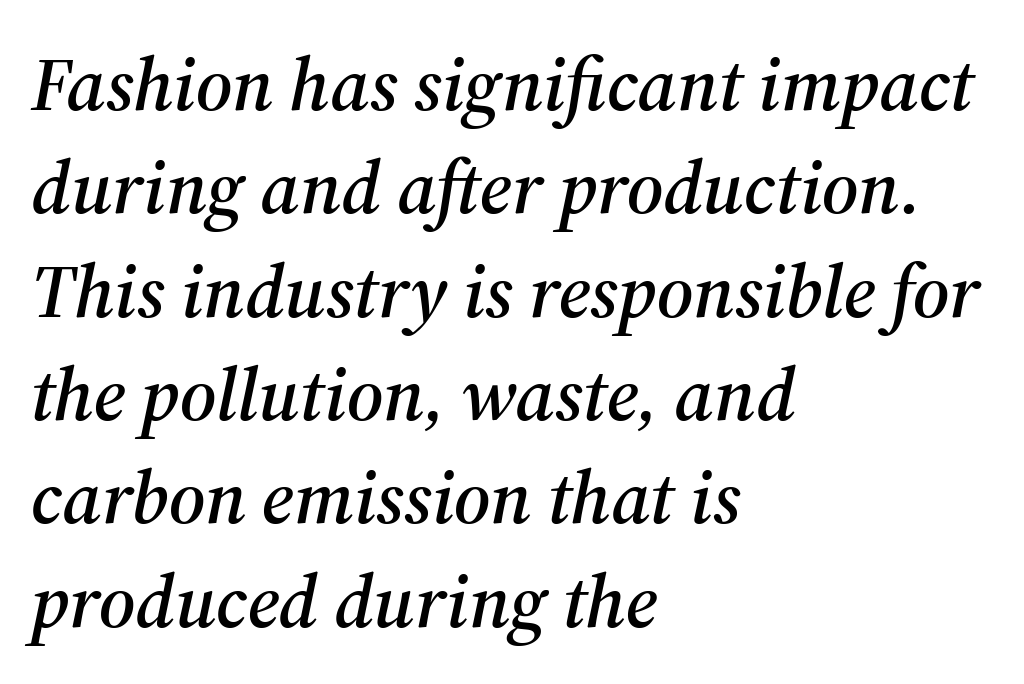
Q: Is the text italic (slanted)? A: Yes, it leans right by about 12 degrees.
Q: Is the typeface a serif or a sans-serif typeface? A: Serif.
Q: Is the text underlined? A: No.
Q: How is the paragraph aligned? A: Left-aligned.
Q: Is the spacing between letters normal or unusually wide? A: Normal.
Q: Is the spacing between lines tight, normal or loose? A: Normal.
Q: Width (condensed, normal, or wide)? A: Normal.
Q: Stroke contrast? A: Medium.
Q: x-height? A: Medium.
Q: Monospaced? A: No.
